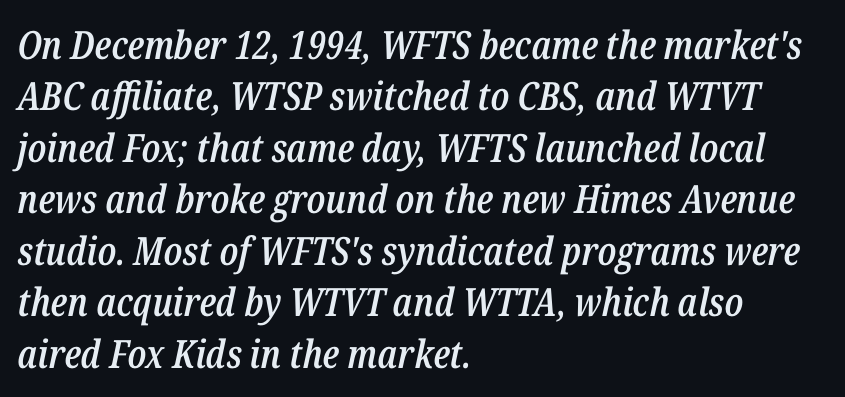
The image shows 39 px semibold, condensed type, italic (leaning right); set left-aligned, normal line spacing (1.32x), normal letter spacing, not underlined; low stroke contrast and a medium x-height.
